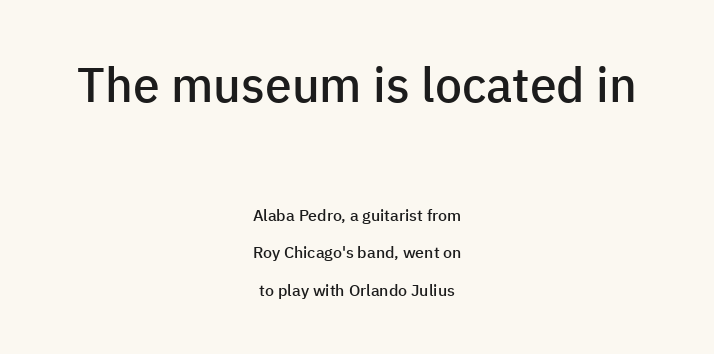
The image shows 48 px semibold sans-serif type, upright; set centered, loose line spacing (2.36x), normal letter spacing, not underlined; the first (top) block is 3.0x larger; low stroke contrast and a medium x-height.
